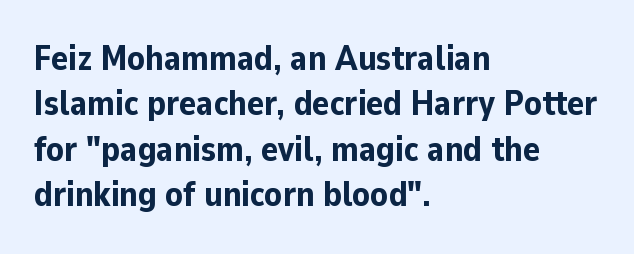
The image shows 35 px bold sans-serif type, upright; set left-aligned, normal line spacing (1.3x), normal letter spacing, not underlined; low stroke contrast and a medium x-height.
